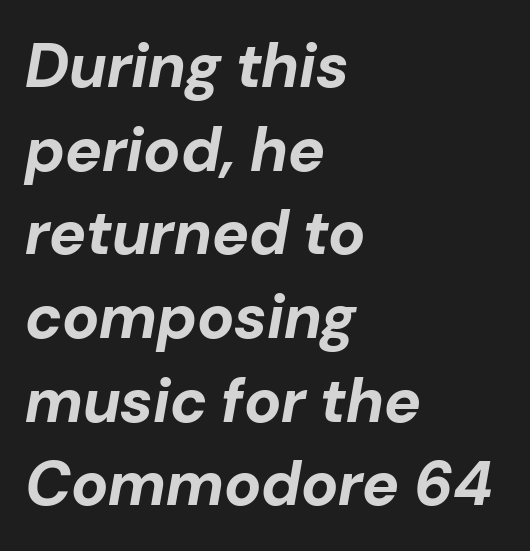
{"italic": "yes", "lean": "right", "slant_degrees": 10, "bold": "yes", "weight": "bold", "width": "normal", "stroke_contrast": "low", "x_height": "medium", "monospaced": "no", "underline": "no", "align": "left", "line_spacing": "normal", "line_spacing_ratio": 1.35, "letter_spacing": "normal", "letter_spacing_em": 0.0, "glyph_px": 62}
